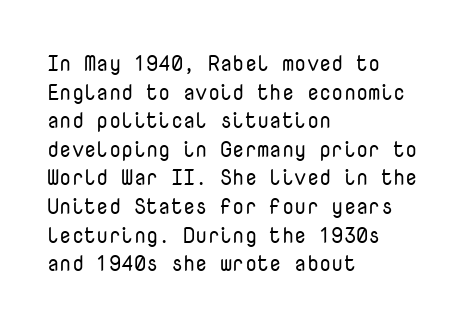
Check the space under the baseline: it is left empty. Characters follow at the spacing the type designer built in. These glyphs show unthickened strokes, regular width or finer. This is the regular roman posture of the typeface. A typesetter would call this leading conventional body-copy spacing. The compositor pushed each line to the left boundary.
